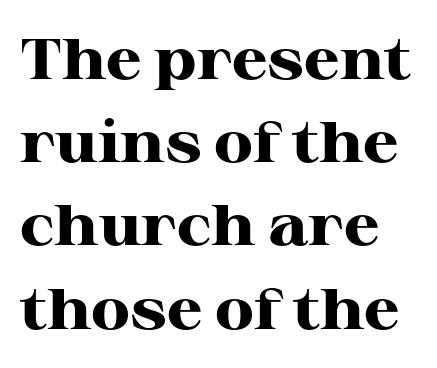
Q: Is the text bold? A: Yes.
Q: Is the text italic (slanted)? A: No, it is upright.
Q: Is the typeface a serif or a sans-serif typeface? A: Serif.
Q: Is the text underlined? A: No.
Q: Is the spacing between letters normal or unusually wide? A: Normal.
Q: Is the spacing between lines tight, normal or loose? A: Normal.
Q: Width (condensed, normal, or wide)? A: Wide.
Q: Stroke contrast? A: High.
Q: x-height? A: Medium.
Q: Monospaced? A: No.
